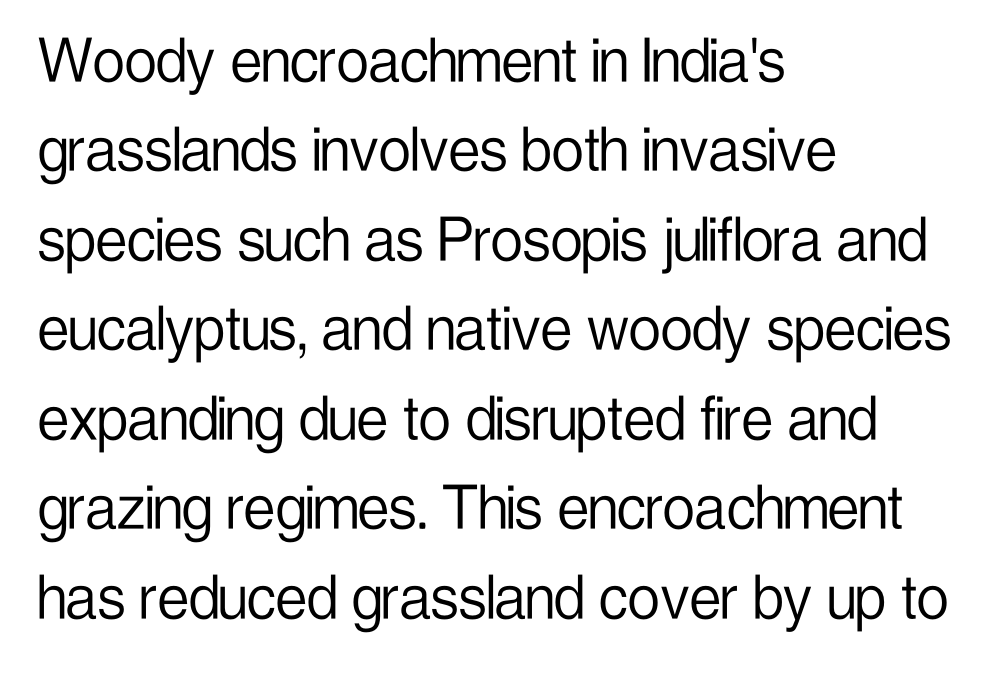
The image shows 71 px light, condensed sans-serif type, upright; set left-aligned, normal line spacing (1.26x), normal letter spacing, not underlined; low stroke contrast and a medium x-height.
